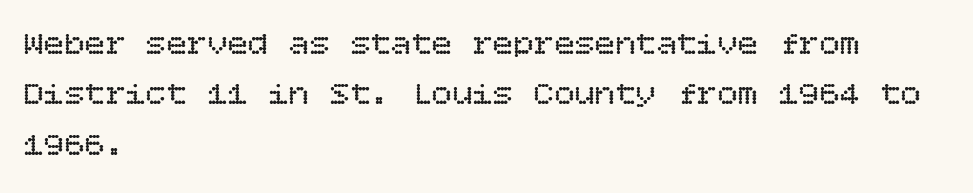
When letters stand straight like this, we call the style roman or upright. Underlining? Definitely not there. The typesetting does not lean heavy: it is not bold. The horizontal fit of the characters is conventional and even.
